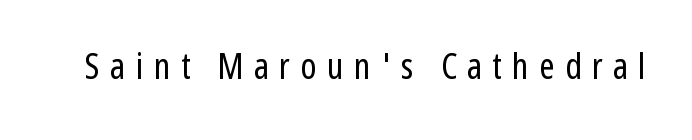
The image shows 36 px regular-weight, condensed sans-serif type, upright; set unusually wide letter spacing (+0.29 em), not underlined; low stroke contrast and a medium x-height.
